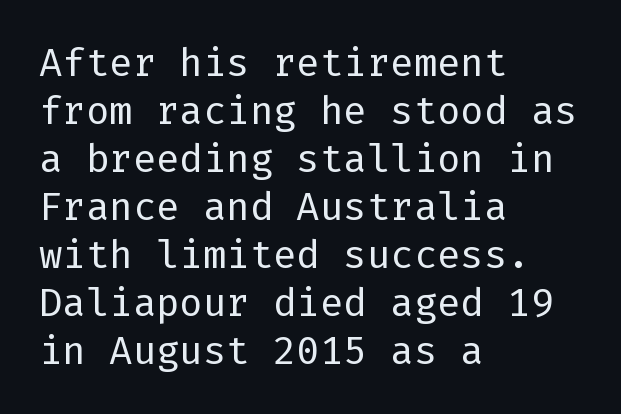
Q: Is the text bold? A: No.
Q: Is the text italic (slanted)? A: No, it is upright.
Q: Is the typeface a serif or a sans-serif typeface? A: Sans-serif.
Q: Is the text underlined? A: No.
Q: How is the paragraph aligned? A: Left-aligned.
Q: Is the spacing between letters normal or unusually wide? A: Normal.
Q: Width (condensed, normal, or wide)? A: Normal.
Q: Stroke contrast? A: Low.
Q: x-height? A: Medium.
